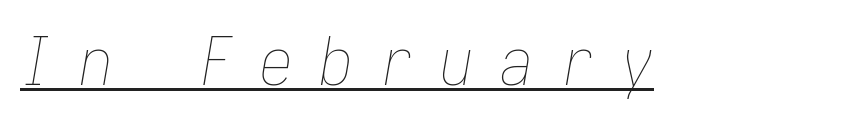
Students, observe the line beneath the letters — that is underlining. Caption: face not bold, strokes unweighted. Posture: slanted. The type is letterspaced generously, with wide tracking.
